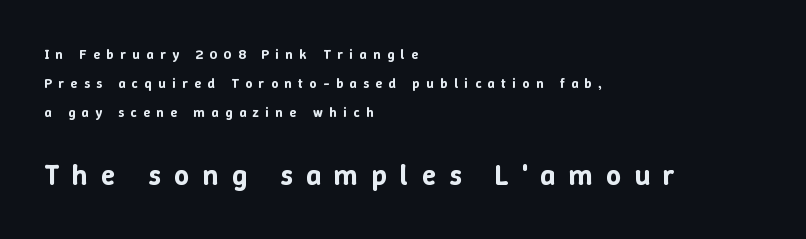
Leading: increased. Do the characters align in a grid? No, the font is proportional. This layout puts the modest block above and the oversized block below. The specimen omits any rule beneath the text block's lines. Words appear elongated and porous because spacing is wide. Upright lettering throughout.
